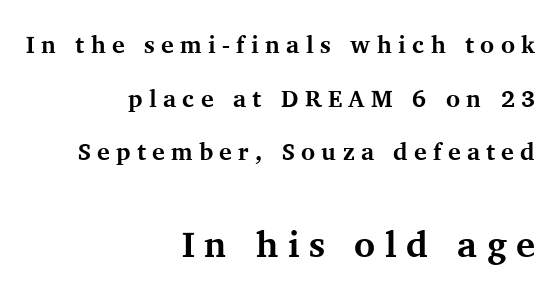
The image shows 36 px bold serif type, upright; set right-aligned, loose line spacing (2.23x), unusually wide letter spacing (+0.26 em), not underlined; the second (bottom) block is 1.5x larger; medium stroke contrast and a medium x-height.
